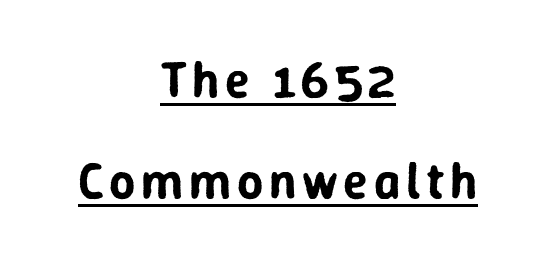
{"serif": "no", "italic": "no", "width": "normal", "stroke_contrast": "low", "x_height": "medium", "monospaced": "no", "underline": "yes", "align": "center", "line_spacing": "loose", "line_spacing_ratio": 1.99, "glyph_px": 51}
